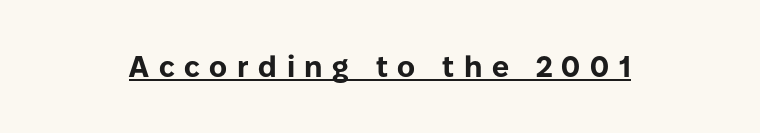
Q: Is the text bold? A: Yes.
Q: Is the text italic (slanted)? A: No, it is upright.
Q: Is the typeface a serif or a sans-serif typeface? A: Sans-serif.
Q: Is the text underlined? A: Yes.
Q: Is the spacing between letters normal or unusually wide? A: Unusually wide.
Q: Width (condensed, normal, or wide)? A: Normal.
Q: Stroke contrast? A: Low.
Q: x-height? A: Medium.
Q: Monospaced? A: No.
